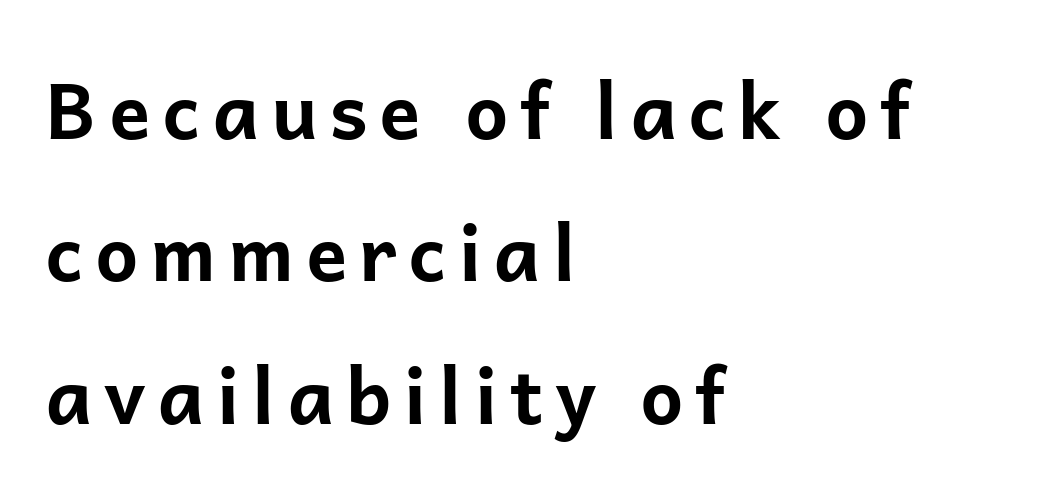
The image shows 77 px bold sans-serif type, upright; set left-aligned, line spacing 1.85x, not underlined; low stroke contrast and a medium x-height.
